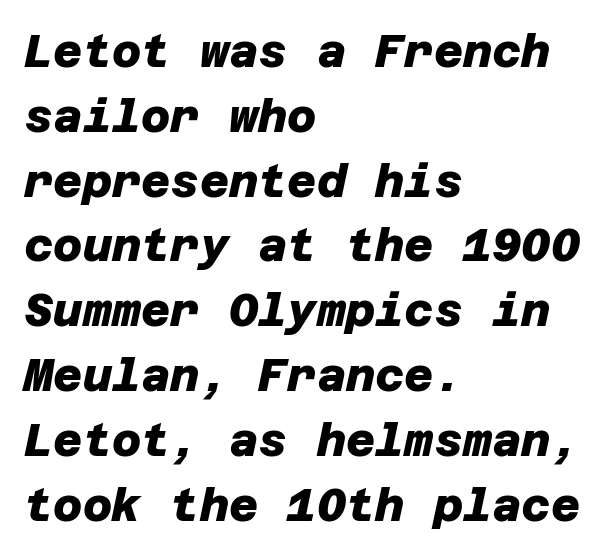
The image shows 45 px heavy sans-serif type; set left-aligned, normal line spacing (1.44x), normal letter spacing, not underlined; low stroke contrast and a large x-height.
